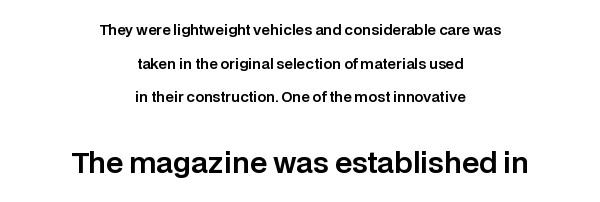
Horizontal bands of white between lines are thick stripes. Top chunk: small. Bottom chunk: large. Beneath every word, the page is bare. Posture: straight, roman, zero tilt. No feet cap the strokes, marking this as sans-serif type. Do the characters align in a grid? No, the font is proportional.
